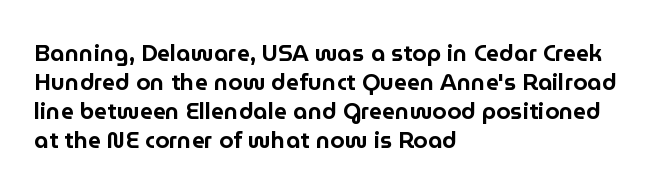
Posture: straight, roman, zero tilt. The passage shown is not underscored anywhere. The rendering anchors every line to the left-hand side. The gaps between neighbouring characters are ordinary and unremarkable.
